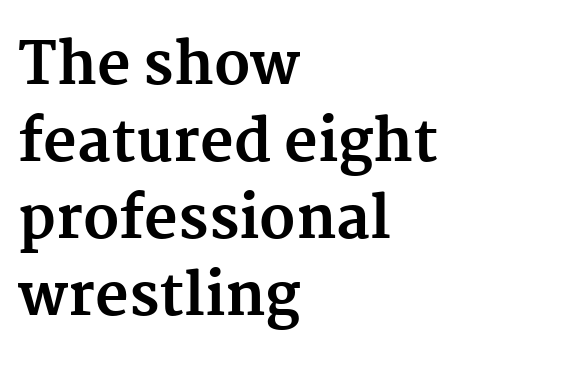
Q: Is the text bold? A: Yes.
Q: Is the text italic (slanted)? A: No, it is upright.
Q: Is the typeface a serif or a sans-serif typeface? A: Serif.
Q: Is the text underlined? A: No.
Q: How is the paragraph aligned? A: Left-aligned.
Q: Is the spacing between letters normal or unusually wide? A: Normal.
Q: Is the spacing between lines tight, normal or loose? A: Normal.
Q: Width (condensed, normal, or wide)? A: Normal.
Q: Stroke contrast? A: Medium.
Q: x-height? A: Medium.
Q: Monospaced? A: No.
